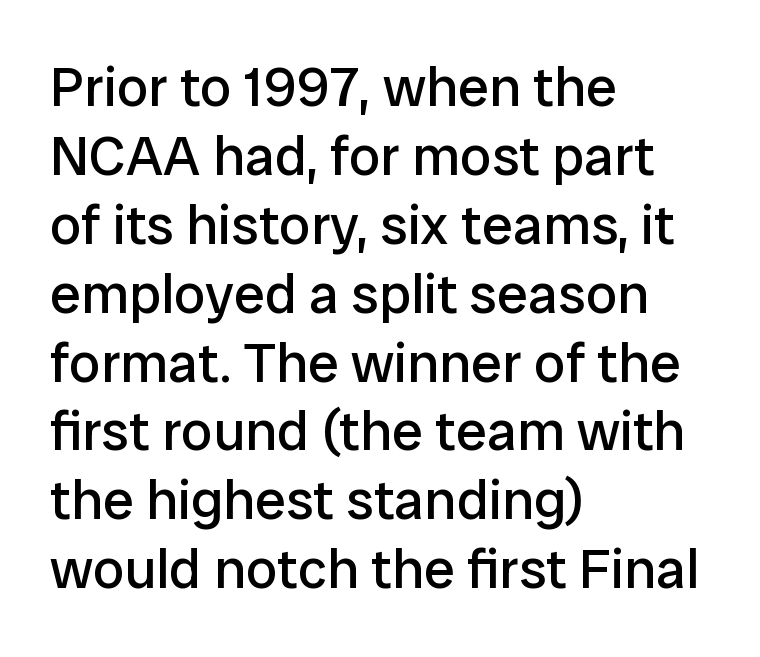
Q: Is the text bold? A: No.
Q: Is the text italic (slanted)? A: No, it is upright.
Q: Is the typeface a serif or a sans-serif typeface? A: Sans-serif.
Q: Is the text underlined? A: No.
Q: How is the paragraph aligned? A: Left-aligned.
Q: Is the spacing between letters normal or unusually wide? A: Normal.
Q: Width (condensed, normal, or wide)? A: Normal.
Q: Stroke contrast? A: Low.
Q: x-height? A: Medium.
Q: Monospaced? A: No.
